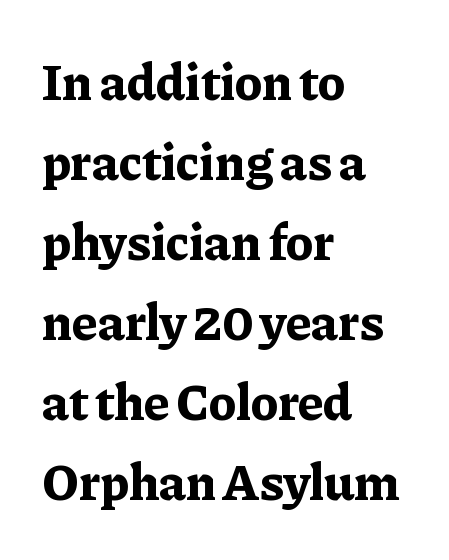
Q: Is the text bold? A: Yes.
Q: Is the text italic (slanted)? A: No, it is upright.
Q: Is the typeface a serif or a sans-serif typeface? A: Serif.
Q: Is the text underlined? A: No.
Q: How is the paragraph aligned? A: Left-aligned.
Q: Is the spacing between letters normal or unusually wide? A: Normal.
Q: Is the spacing between lines tight, normal or loose? A: Normal.
Q: Width (condensed, normal, or wide)? A: Normal.
Q: Stroke contrast? A: Low.
Q: x-height? A: Medium.
Q: Monospaced? A: No.
